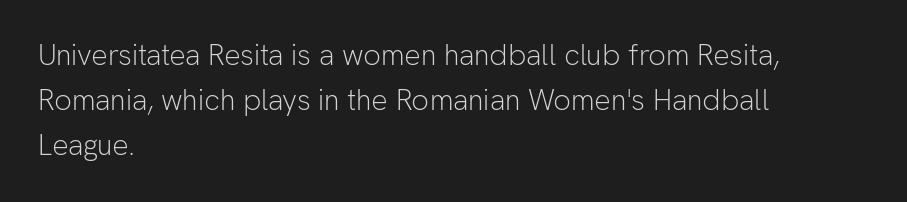
Q: Is the text bold? A: No.
Q: Is the text italic (slanted)? A: No, it is upright.
Q: Is the typeface a serif or a sans-serif typeface? A: Sans-serif.
Q: Is the text underlined? A: No.
Q: How is the paragraph aligned? A: Left-aligned.
Q: Is the spacing between letters normal or unusually wide? A: Normal.
Q: Is the spacing between lines tight, normal or loose? A: Normal.
Q: Width (condensed, normal, or wide)? A: Normal.
Q: Stroke contrast? A: Low.
Q: x-height? A: Medium.
Q: Monospaced? A: No.
